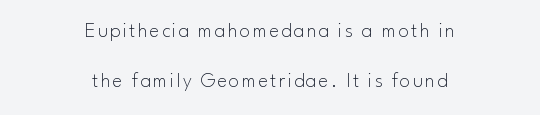
Q: Is the text bold? A: No.
Q: Is the text italic (slanted)? A: No, it is upright.
Q: Is the text underlined? A: No.
Q: How is the paragraph aligned? A: Centered.
Q: Is the spacing between lines tight, normal or loose? A: Loose.
